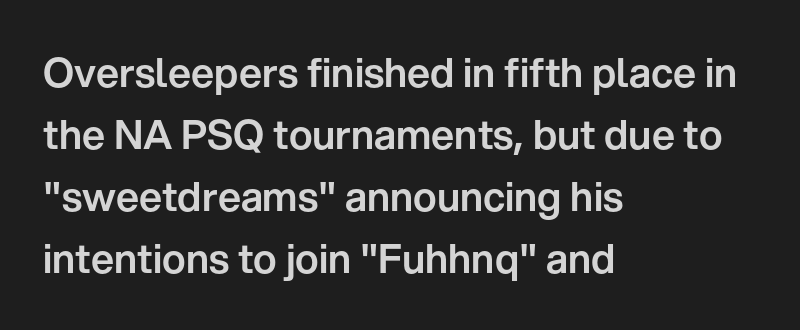
{"serif": "no", "italic": "no", "width": "normal", "stroke_contrast": "low", "x_height": "medium", "monospaced": "no", "underline": "no", "align": "left", "line_spacing": "normal", "line_spacing_ratio": 1.55, "letter_spacing": "normal", "letter_spacing_em": 0.0, "glyph_px": 40}
